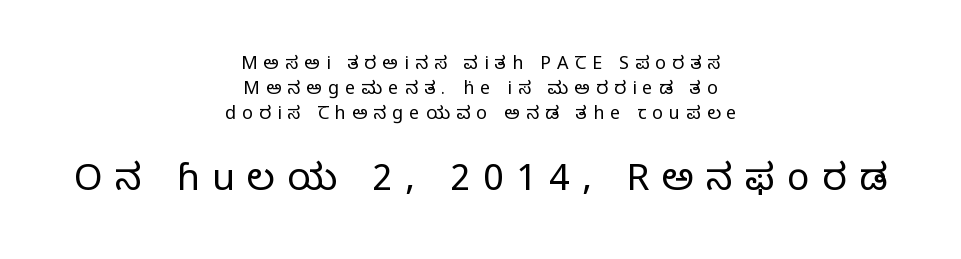
{"serif": "yes", "italic": "no", "bold": "no", "weight": "regular", "width": "normal", "stroke_contrast": "low", "x_height": "large", "monospaced": "no", "underline": "no", "align": "center", "line_spacing": "normal", "line_spacing_ratio": 1.38, "letter_spacing": "wide", "letter_spacing_em": 0.34, "larger_block": "second", "size_ratio": 2.06, "glyph_px": 37}
